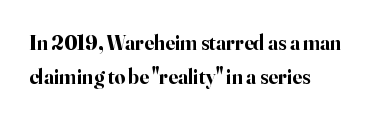
Q: Is the text bold? A: Yes.
Q: Is the text italic (slanted)? A: No, it is upright.
Q: Is the text underlined? A: No.
Q: How is the paragraph aligned? A: Left-aligned.
Q: Is the spacing between letters normal or unusually wide? A: Normal.
Q: Is the spacing between lines tight, normal or loose? A: Normal.
